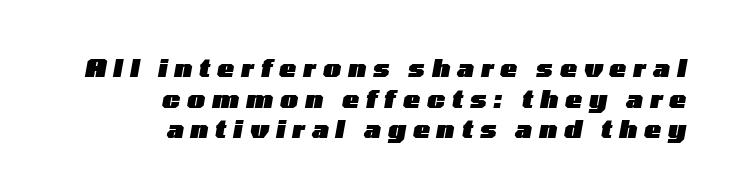
The image shows 25 px bold type, italic (leaning right); set right-aligned, line spacing 1.23x, unusually wide letter spacing (+0.28 em), not underlined.
